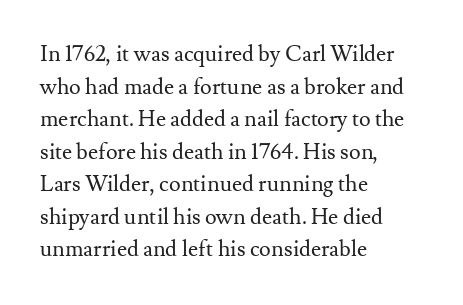
The image shows 22 px text type, upright; set left-aligned, normal line spacing (1.48x), normal letter spacing, not underlined.
